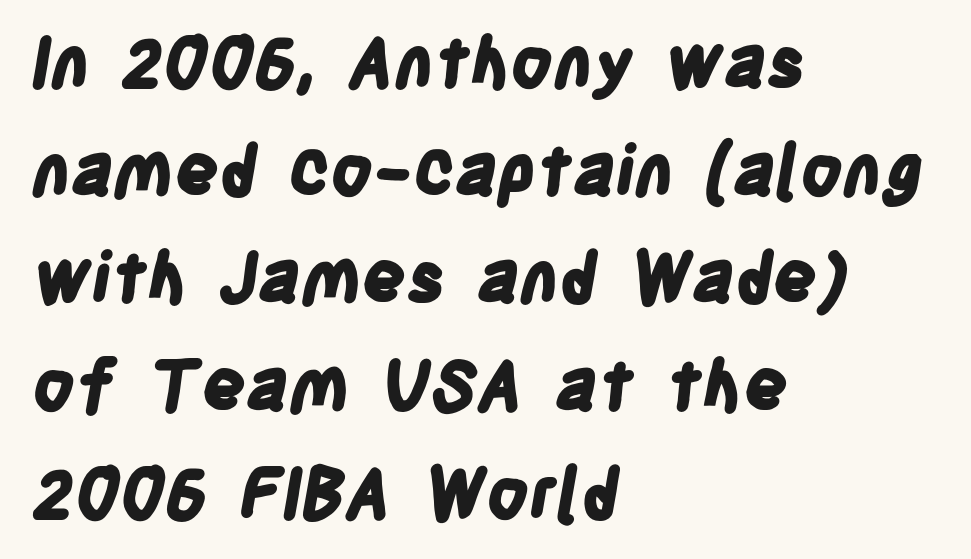
The image shows 69 px bold, condensed sans-serif type; set left-aligned, normal line spacing (1.56x), normal letter spacing, not underlined; low stroke contrast and a large x-height.
